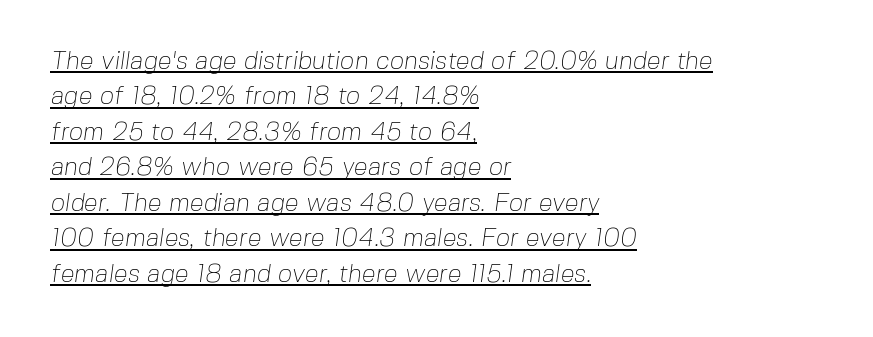
{"bold": "no", "underline": "yes", "align": "left", "line_spacing": "normal", "line_spacing_ratio": 1.42, "letter_spacing": "normal", "letter_spacing_em": 0.0, "glyph_px": 25}
